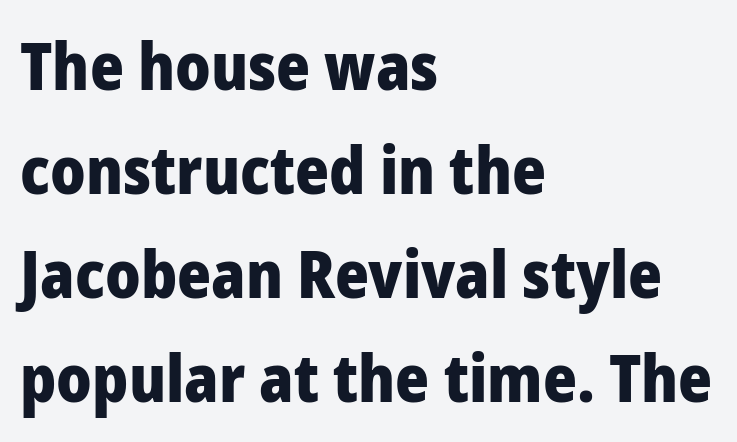
{"serif": "no", "italic": "no", "bold": "yes", "weight": "heavy", "width": "normal", "stroke_contrast": "low", "x_height": "medium", "monospaced": "no", "underline": "no", "align": "left", "line_spacing": "normal", "line_spacing_ratio": 1.6, "letter_spacing": "normal", "letter_spacing_em": 0.0, "glyph_px": 65}
